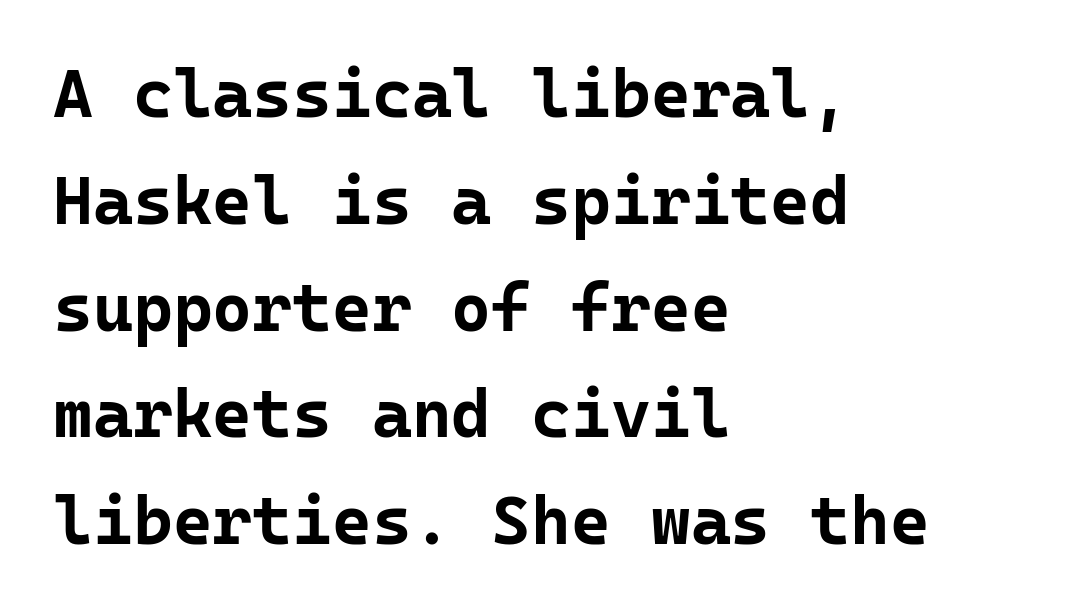
Designer's note — italics off, roman on. Baseline-to-baseline distance is the conventional proportion of letter height. Anything drawn beneath the words? Only blank space. Does the type have serifs? No, each stem ends abruptly. Each glyph is drawn with heavy, bold strokes.
